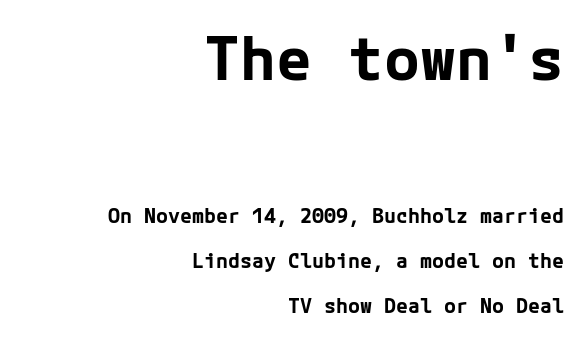
{"serif": "no", "italic": "no", "bold": "yes", "weight": "bold", "width": "normal", "stroke_contrast": "low", "x_height": "medium", "underline": "no", "align": "right", "line_spacing": "loose", "line_spacing_ratio": 2.25, "letter_spacing": "normal", "letter_spacing_em": 0.0, "larger_block": "first", "size_ratio": 3.0, "glyph_px": 60}
